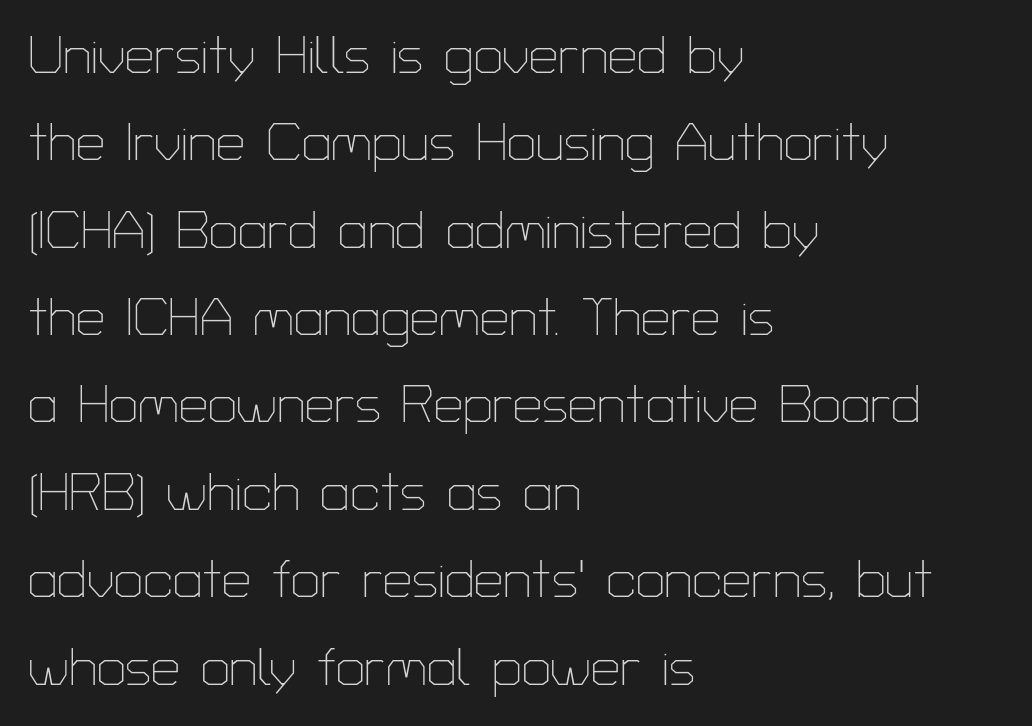
Quick note: interline space is typical. Stems here are at most as thick as an everyday book face. Horizontal alignment here is leftward, the default for most running prose. The passage shown is typed in a proportional face where columns would drift. Letters rest on an invisible, unmarked baseline.
